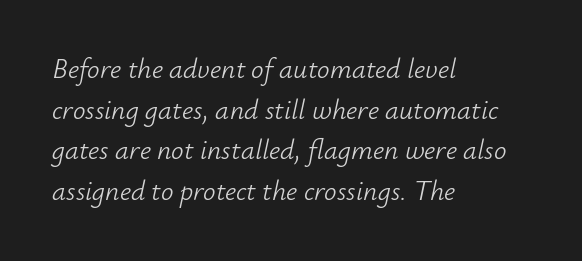
The image shows 28 px light type, italic (leaning right); set left-aligned, normal line spacing (1.45x), normal letter spacing, not underlined; low stroke contrast and a small x-height.
